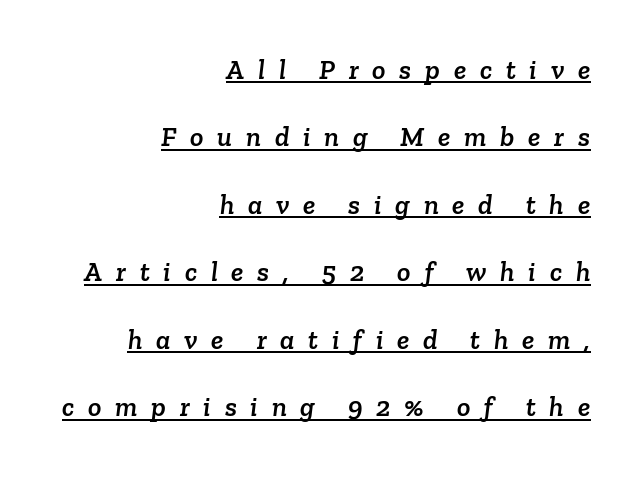
Q: Is the typeface a serif or a sans-serif typeface? A: Serif.
Q: Is the text underlined? A: Yes.
Q: How is the paragraph aligned? A: Right-aligned.
Q: Is the spacing between letters normal or unusually wide? A: Unusually wide.
Q: Is the spacing between lines tight, normal or loose? A: Loose.
Q: Width (condensed, normal, or wide)? A: Normal.
Q: Stroke contrast? A: Low.
Q: x-height? A: Medium.
Q: Monospaced? A: No.
